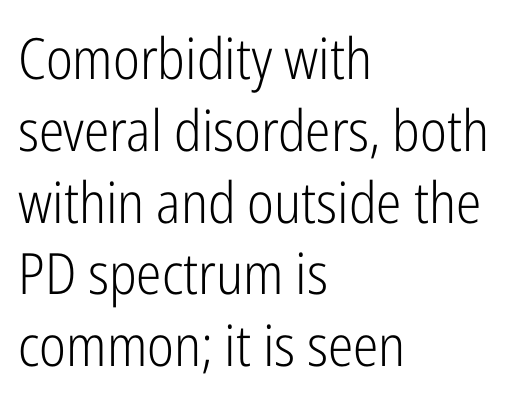
The characters display no serif detailing; their extremities are plain. If you measured baseline to baseline, you'd find a middling distance. The weight tops out at a normal text grade. Varying glyph widths throughout — classic text-font behaviour. Just letters on the line, the space beneath them empty.
